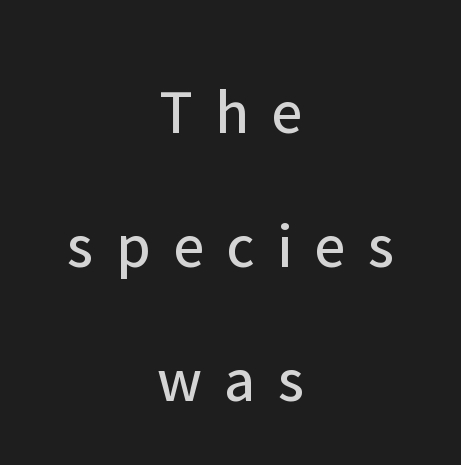
{"serif": "no", "italic": "no", "bold": "no", "weight": "regular", "width": "normal", "stroke_contrast": "low", "x_height": "medium", "monospaced": "no", "underline": "no", "align": "center", "line_spacing": "loose", "line_spacing_ratio": 2.09, "letter_spacing": "wide", "letter_spacing_em": 0.35, "glyph_px": 64}
